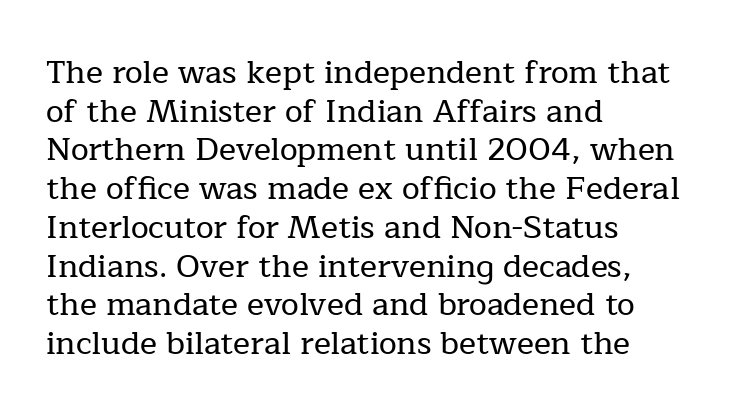
{"serif": "yes", "italic": "no", "width": "normal", "stroke_contrast": "low", "x_height": "medium", "monospaced": "no", "underline": "no", "align": "left", "line_spacing_ratio": 1.21, "letter_spacing": "normal", "letter_spacing_em": 0.0, "glyph_px": 32}
